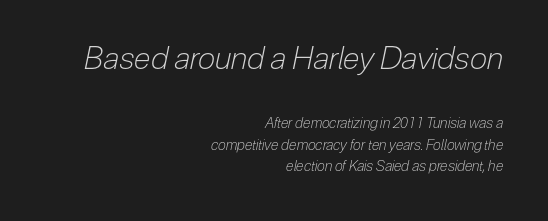
{"italic": "yes", "lean": "right", "slant_degrees": 12, "bold": "no", "weight": "light", "width": "condensed", "stroke_contrast": "low", "x_height": "medium", "monospaced": "no", "underline": "no", "align": "right", "line_spacing": "normal", "line_spacing_ratio": 1.53, "letter_spacing": "normal", "letter_spacing_em": 0.0, "larger_block": "first", "size_ratio": 2.21, "glyph_px": 31}
